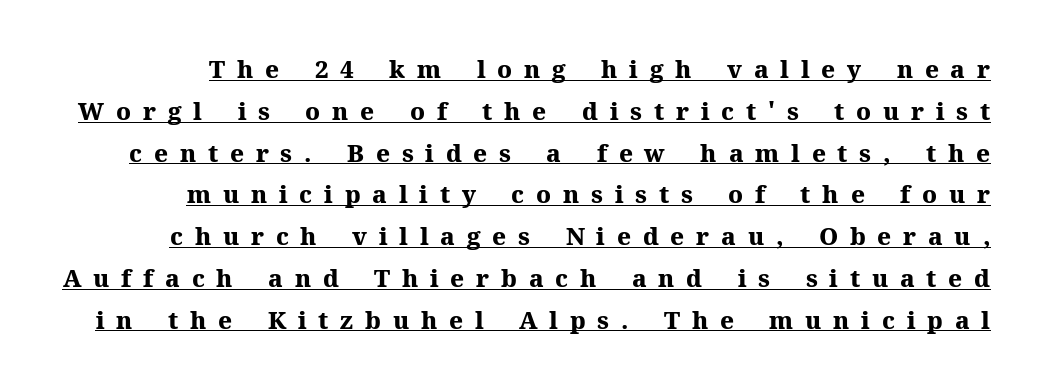
{"italic": "no", "bold": "yes", "underline": "yes", "line_spacing_ratio": 1.74, "letter_spacing": "wide", "letter_spacing_em": 0.49, "glyph_px": 24}
